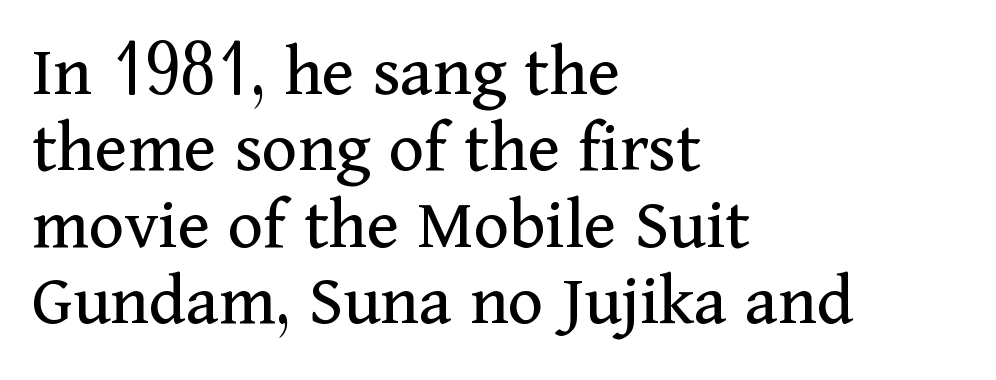
Little horizontal feet cap the strokes, marking this as serif type. Looks like regular typesetting: each glyph gets only the width it needs. The ragged edge is on the right, which tells us the setting is flush left. Does extra space separate the letters? No, they use regular spacing. The zone under the glyphs is completely vacant.
